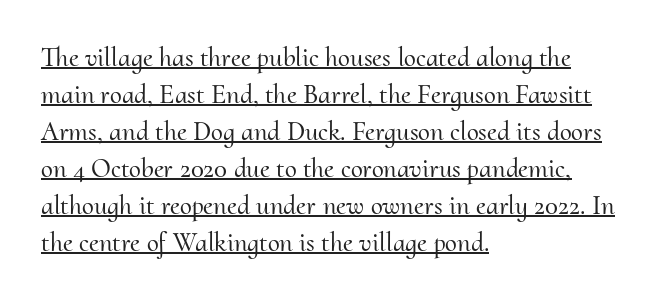
Here the glyphs are tracked normally, forming tight word shapes. Every word sits above its own underline. In terms of posture, this sample is upright. A typesetter would call this leading conventional body-copy spacing.
